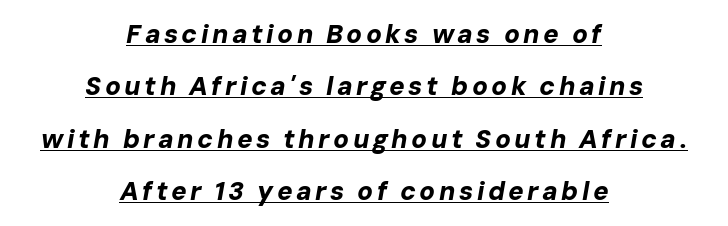
Q: Is the text bold? A: Yes.
Q: Is the text italic (slanted)? A: Yes, it leans right by about 10 degrees.
Q: Is the text underlined? A: Yes.
Q: How is the paragraph aligned? A: Centered.
Q: Is the spacing between lines tight, normal or loose? A: Loose.
